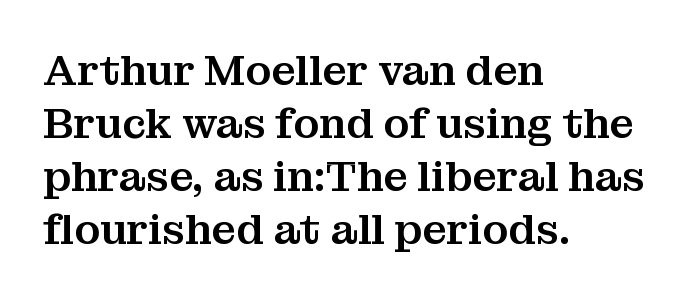
The baseline area is clear. Line starts are locked; line ends wander. The passage shown is typed in a proportional face where columns would drift. Note: serifs present on the glyphs. Honestly, the letter spacing is just normal — you wouldn't notice it.
